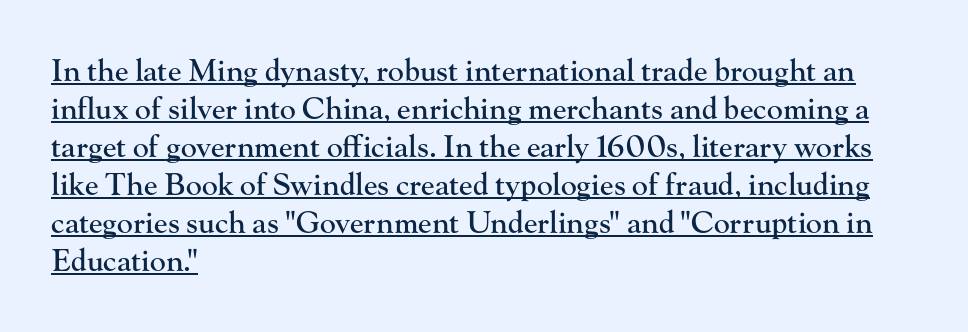
The words here are underlined. You can tell it's not italic because the verticals are truly vertical. The typesetter chose a ragged-right arrangement here. What kind of face is this? One with serifs. Students, observe: this is what conventionally led text looks like. Compared with typical body copy, the letter spacing here is the same.
